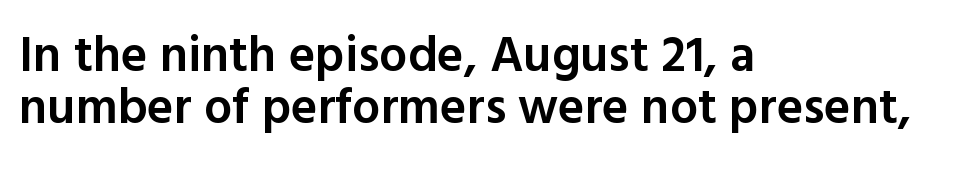
Q: Is the text bold? A: Semi-bold.
Q: Is the text italic (slanted)? A: No, it is upright.
Q: Is the typeface a serif or a sans-serif typeface? A: Sans-serif.
Q: Is the text underlined? A: No.
Q: How is the paragraph aligned? A: Left-aligned.
Q: Is the spacing between letters normal or unusually wide? A: Normal.
Q: Is the spacing between lines tight, normal or loose? A: Tight.
Q: Width (condensed, normal, or wide)? A: Normal.
Q: x-height? A: Medium.
Q: Monospaced? A: No.
